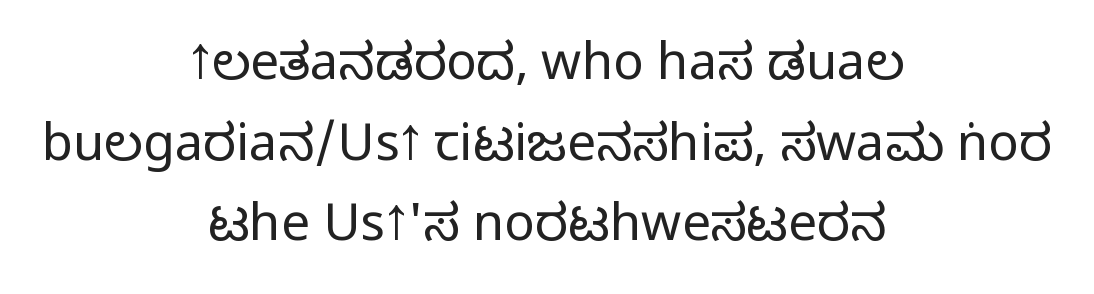
The image shows 51 px condensed sans-serif type, upright; set centered, normal line spacing (1.58x), normal letter spacing, not underlined; medium stroke contrast.
